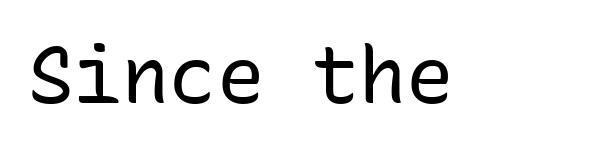
{"serif": "no", "italic": "no", "bold": "no", "weight": "regular", "width": "normal", "stroke_contrast": "low", "x_height": "medium", "monospaced": "yes", "underline": "no", "letter_spacing": "normal", "letter_spacing_em": 0.0, "glyph_px": 79}
